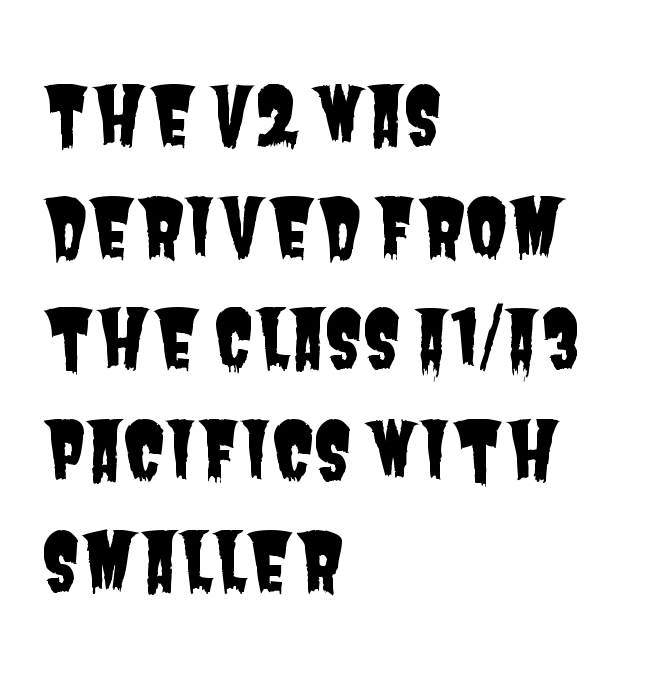
The image shows 78 px condensed sans-serif type; set left-aligned, normal line spacing (1.43x), normal letter spacing, not underlined; low stroke contrast and a large x-height.
